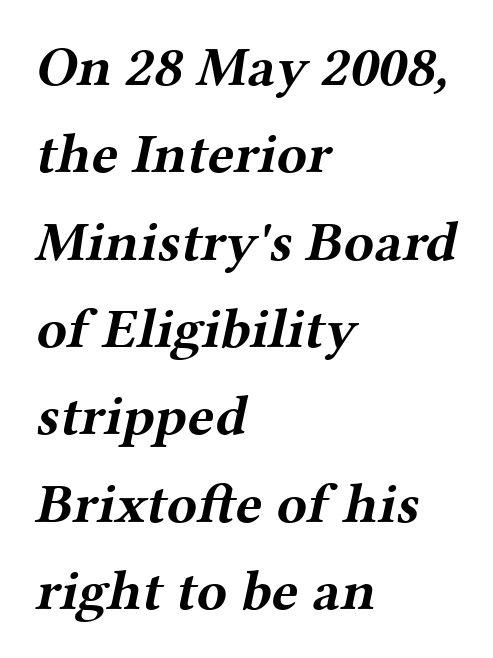
The image shows 56 px bold, wide serif type; set left-aligned, normal line spacing (1.56x), normal letter spacing, not underlined; medium stroke contrast and a medium x-height.
